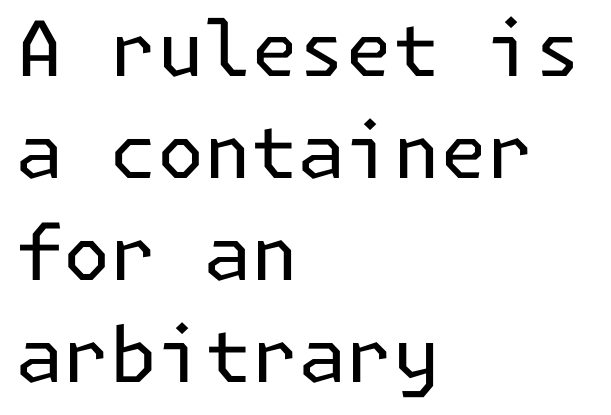
Q: Is the text bold? A: No.
Q: Is the text italic (slanted)? A: No, it is upright.
Q: Is the typeface a serif or a sans-serif typeface? A: Sans-serif.
Q: Is the text underlined? A: No.
Q: How is the paragraph aligned? A: Left-aligned.
Q: Is the spacing between letters normal or unusually wide? A: Normal.
Q: Is the spacing between lines tight, normal or loose? A: Normal.
Q: Width (condensed, normal, or wide)? A: Normal.
Q: Stroke contrast? A: Low.
Q: x-height? A: Medium.
